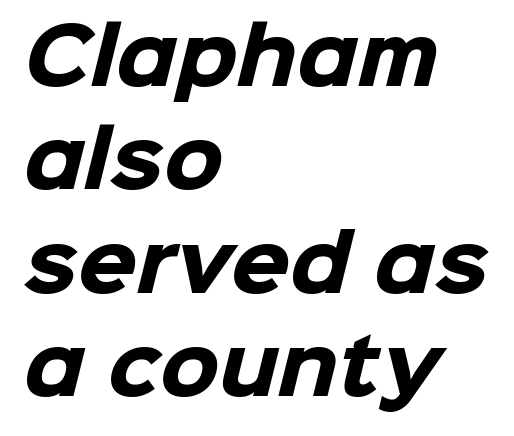
The passage shown is typed in a proportional face where columns would drift. Letters rest on an invisible, unmarked baseline. A dark, heavy texture on the line: the type is bold. Honestly, the row spacing looks completely unremarkable.
